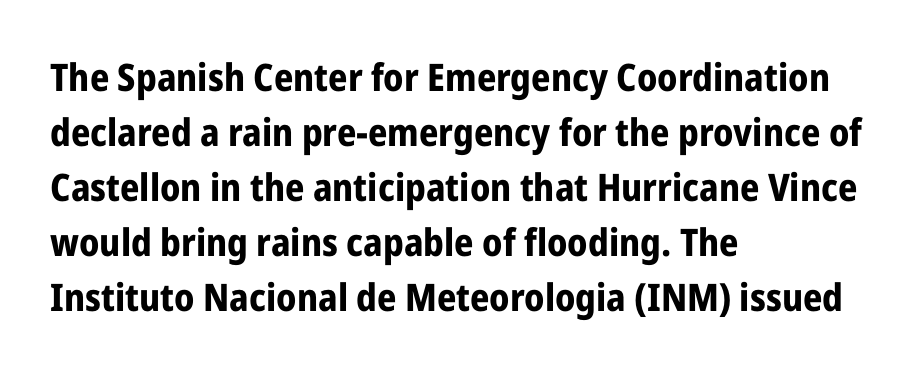
The image shows 38 px bold, condensed sans-serif type, upright; set left-aligned, normal line spacing (1.45x), normal letter spacing, not underlined; low stroke contrast and a medium x-height.
